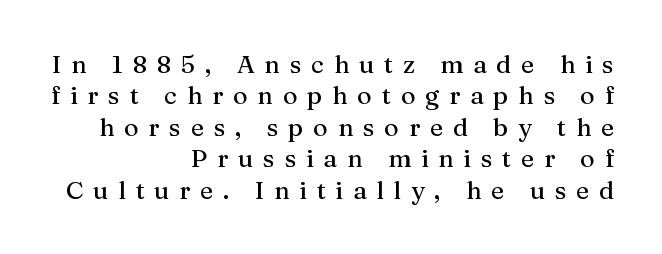
Caption: multi-line text, flush right, ragged left. This sample keeps an unexceptional amount of space between lines. Spacing between characters has been opened up far beyond the box default. Posture: upright roman. The specimen omits any rule beneath the text block's lines.
